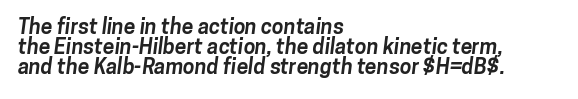
{"bold": "yes", "underline": "no", "align": "left", "line_spacing": "tight", "line_spacing_ratio": 0.96, "letter_spacing": "normal", "letter_spacing_em": 0.0, "glyph_px": 21}
